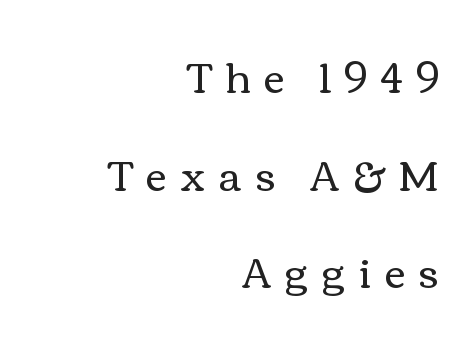
{"italic": "no", "bold": "no", "weight": "regular", "width": "wide", "x_height": "medium", "monospaced": "no", "underline": "no", "align": "right", "line_spacing": "loose", "line_spacing_ratio": 2.38, "letter_spacing": "wide", "letter_spacing_em": 0.33, "glyph_px": 41}
